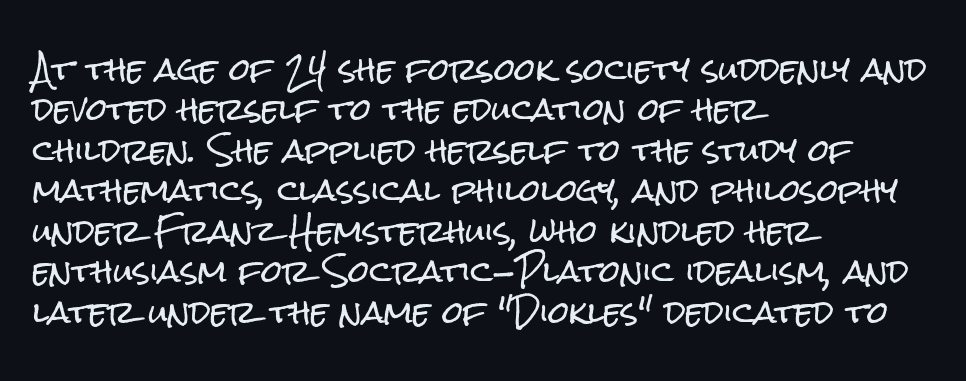
The image shows 30 px condensed sans-serif type, upright; set left-aligned, normal line spacing (1.35x), normal letter spacing, not underlined; low stroke contrast and a medium x-height.
